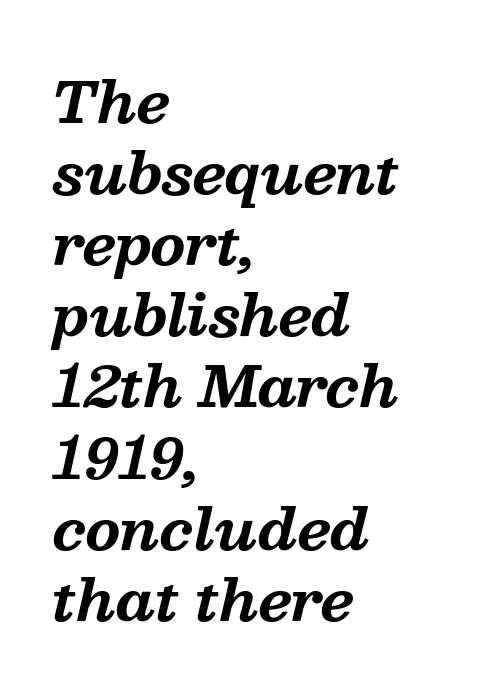
{"serif": "yes", "italic": "yes", "lean": "right", "slant_degrees": 13, "bold": "yes", "weight": "bold", "width": "normal", "stroke_contrast": "medium", "x_height": "medium", "monospaced": "no", "underline": "no", "align": "left", "line_spacing": "normal", "line_spacing_ratio": 1.27, "letter_spacing": "normal", "letter_spacing_em": 0.0, "glyph_px": 56}
